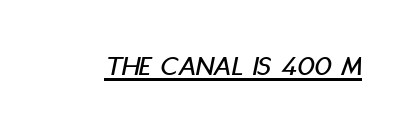
Emphasis is given by a line drawn under the lettering. The lettering tilts uniformly, giving the passage an italic look. Do the characters align in a grid? No, the font is proportional. Nothing unusual about the tracking: characters are spaced as the font intends.
